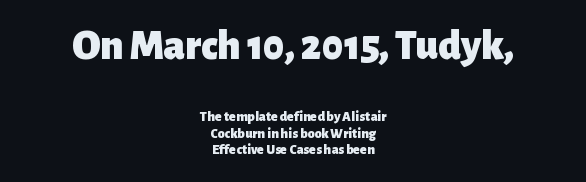
{"serif": "no", "italic": "no", "bold": "yes", "weight": "heavy", "width": "normal", "stroke_contrast": "low", "x_height": "medium", "monospaced": "no", "underline": "no", "align": "center", "line_spacing_ratio": 1.18, "letter_spacing": "normal", "letter_spacing_em": 0.0, "larger_block": "first", "size_ratio": 3.07, "glyph_px": 43}
